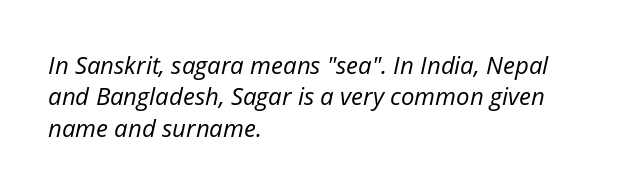
Horizontally, the lines are justified to the leading edge only. The typeface has the unassuming heft of standard copy or less. Is there much room between lines? A standard amount, neither cramped nor airy. Notice how the stems are inclined rather than vertical — that's the hallmark of italics. Honestly, the letter spacing is just normal — you wouldn't notice it. Quick note: underline off.
